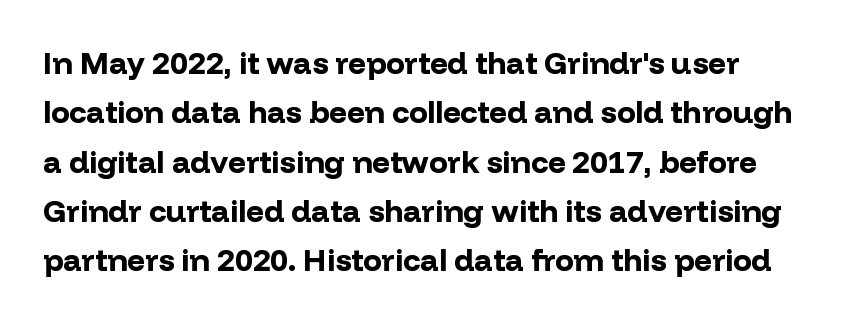
The image shows 31 px bold sans-serif type, upright; set normal line spacing (1.59x), normal letter spacing, not underlined; low stroke contrast and a medium x-height.
